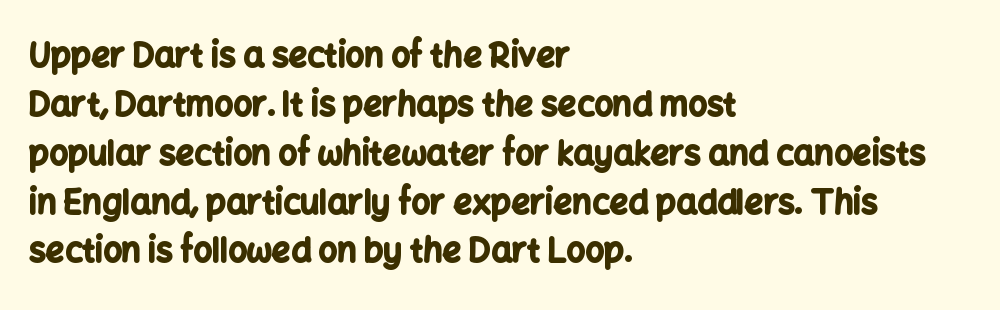
The image shows 33 px bold sans-serif type, upright; set left-aligned, normal line spacing (1.48x), normal letter spacing, not underlined; low stroke contrast and a medium x-height.
